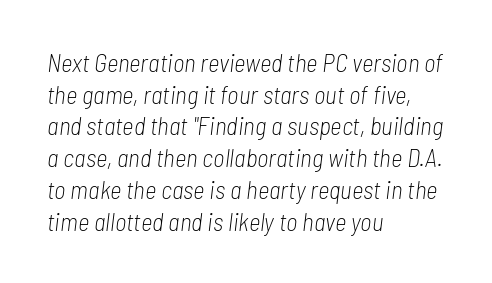
Q: Is the text bold? A: No.
Q: Is the text italic (slanted)? A: Yes, it leans right by about 7 degrees.
Q: Is the text underlined? A: No.
Q: How is the paragraph aligned? A: Left-aligned.
Q: Is the spacing between letters normal or unusually wide? A: Normal.
Q: Is the spacing between lines tight, normal or loose? A: Normal.
